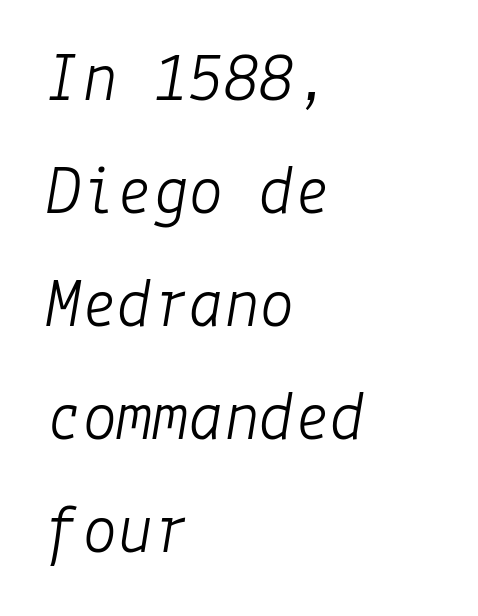
{"italic": "yes", "lean": "right", "slant_degrees": 9, "bold": "no", "weight": "light", "width": "normal", "stroke_contrast": "low", "x_height": "medium", "underline": "no", "align": "left", "line_spacing": "normal", "line_spacing_ratio": 1.59, "letter_spacing": "normal", "letter_spacing_em": 0.0, "glyph_px": 71}
